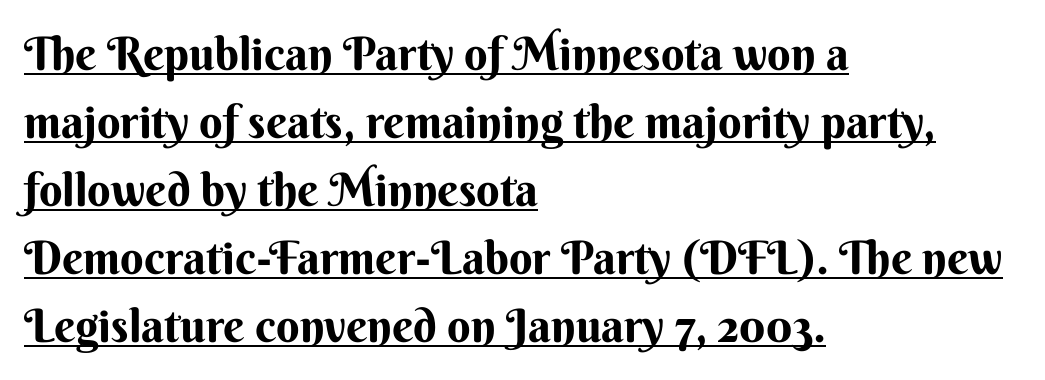
The image shows 46 px bold sans-serif type, upright; set left-aligned, normal line spacing (1.48x), normal letter spacing, underlined; medium stroke contrast and a small x-height.
